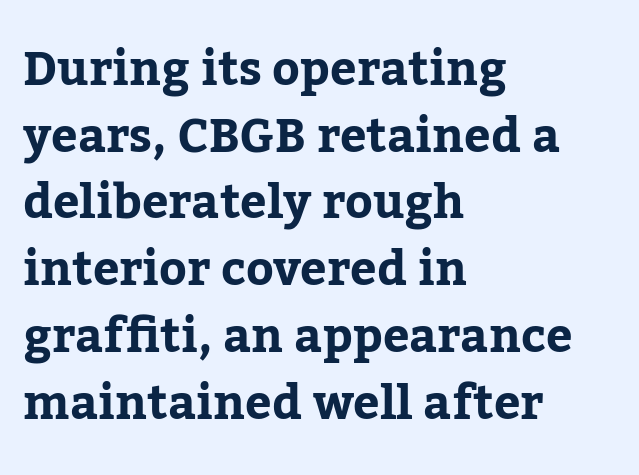
{"serif": "yes", "italic": "no", "width": "normal", "stroke_contrast": "low", "x_height": "medium", "monospaced": "no", "underline": "no", "align": "left", "line_spacing": "normal", "line_spacing_ratio": 1.42, "letter_spacing": "normal", "letter_spacing_em": 0.0, "glyph_px": 47}
